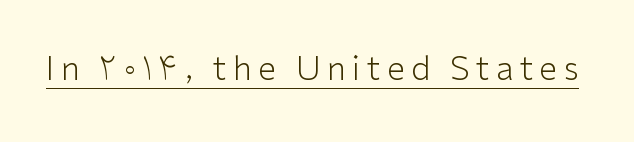
Regarding serifs, this sample does without them. Vertical stems look standard width or narrower in stroke. Proportional: the letters do not fall into vertical columns. Glance below the letters and you will spot a drawn line. Every stem runs plumb, perpendicular to the baseline.
